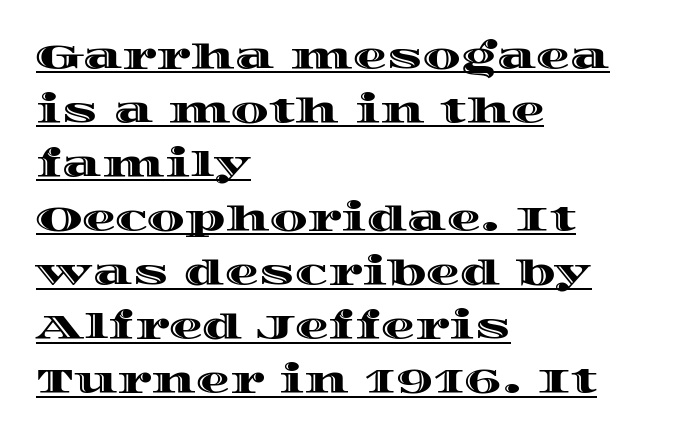
{"italic": "no", "width": "wide", "x_height": "large", "monospaced": "no", "underline": "yes", "align": "left", "line_spacing": "normal", "line_spacing_ratio": 1.59, "letter_spacing": "normal", "letter_spacing_em": 0.0, "glyph_px": 34}
